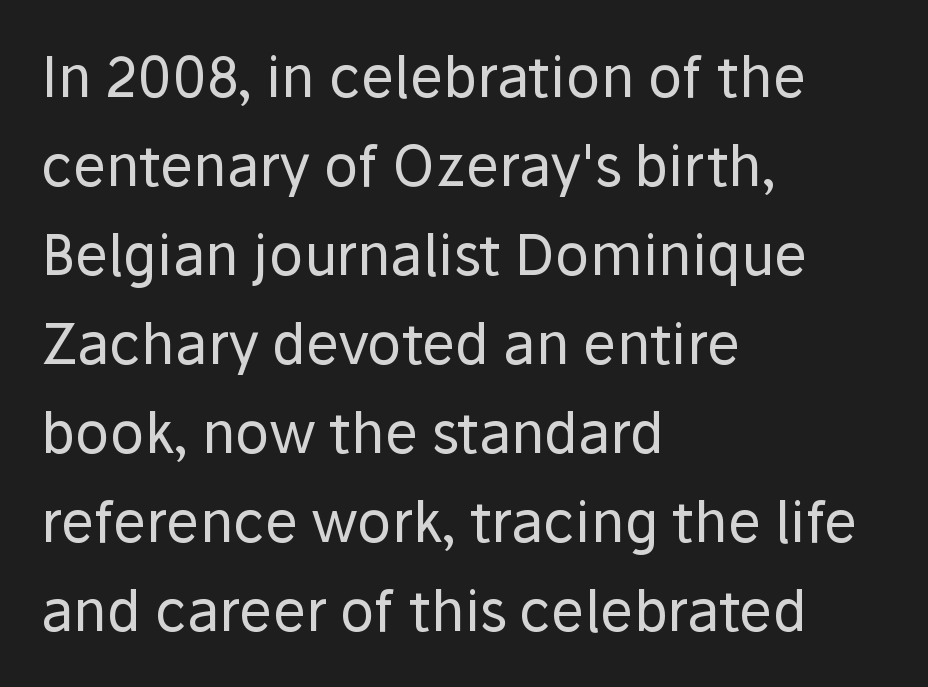
{"serif": "no", "italic": "no", "bold": "no", "weight": "regular", "width": "normal", "stroke_contrast": "low", "x_height": "medium", "monospaced": "no", "underline": "no", "align": "left", "line_spacing": "normal", "line_spacing_ratio": 1.59, "letter_spacing": "normal", "letter_spacing_em": 0.0, "glyph_px": 56}
